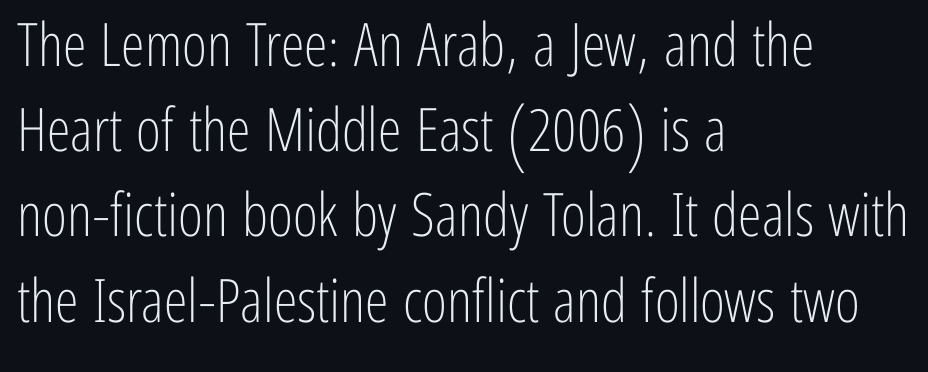
The image shows 60 px light, condensed sans-serif type, upright; set left-aligned, normal line spacing (1.42x), normal letter spacing, not underlined; low stroke contrast and a medium x-height.
